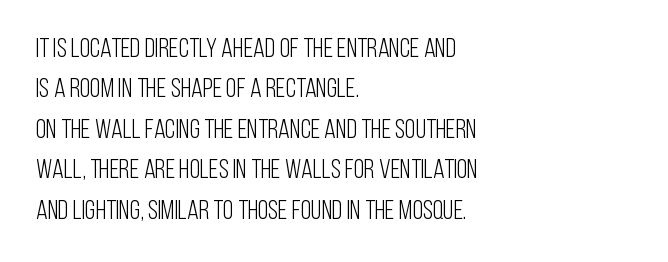
The image shows 27 px text type, upright; set left-aligned, normal line spacing (1.5x), normal letter spacing, not underlined.
